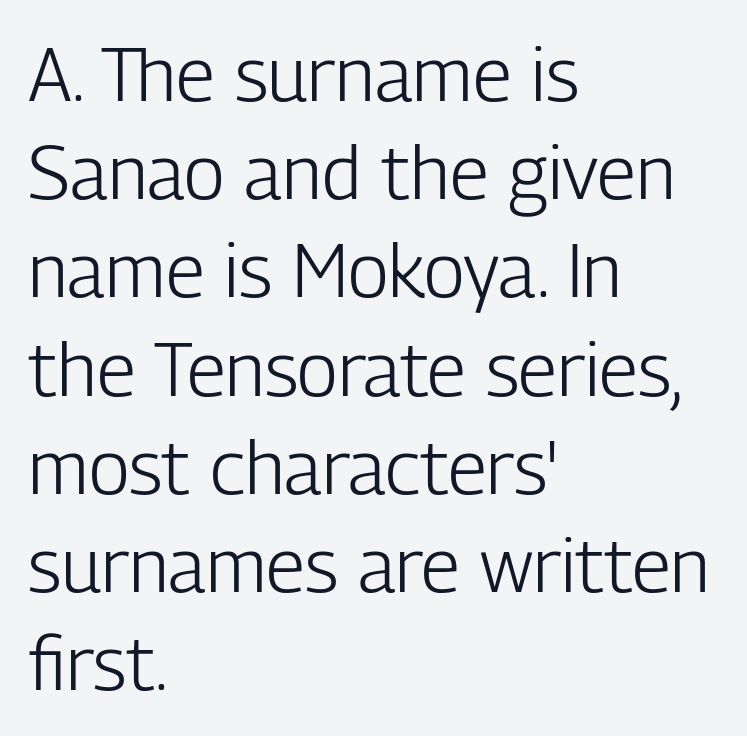
The image shows 75 px light, condensed sans-serif type, upright; set left-aligned, normal line spacing (1.31x), normal letter spacing, not underlined; low stroke contrast and a medium x-height.
